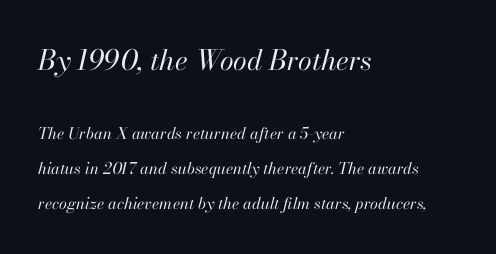
The gaps between neighbouring characters are ordinary and unremarkable. Stem width sits at or under what a default text font uses. A typesetter would call this proportional, since set widths differ per character. The lines are spread far apart with generous leading.
